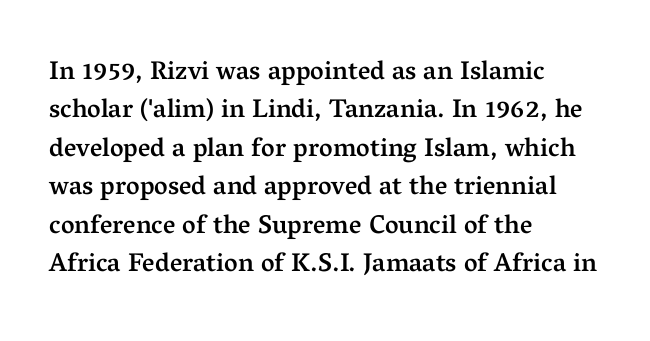
The image shows 26 px text type, upright; set left-aligned, normal line spacing (1.48x), normal letter spacing, not underlined.
